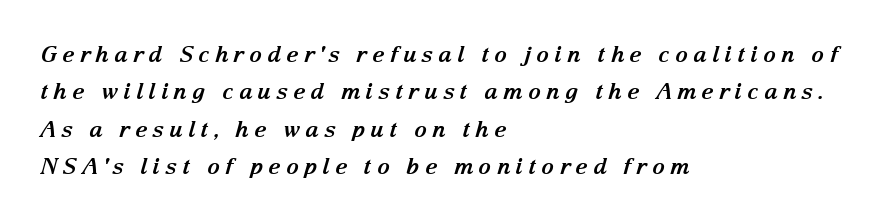
The type is letterspaced generously, with wide tracking. Stroke thickness is high; the sample reads as a true bold. The space beneath each line is pristine and unruled. Characters are canted at an angle relative to the baseline's perpendicular. The leading is moderate, giving the passage an even texture.
